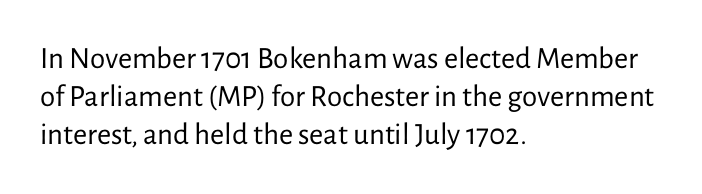
Q: Is the text bold? A: No.
Q: Is the text italic (slanted)? A: No, it is upright.
Q: Is the typeface a serif or a sans-serif typeface? A: Sans-serif.
Q: Is the text underlined? A: No.
Q: How is the paragraph aligned? A: Left-aligned.
Q: Is the spacing between letters normal or unusually wide? A: Normal.
Q: Width (condensed, normal, or wide)? A: Normal.
Q: Stroke contrast? A: Low.
Q: x-height? A: Medium.
Q: Monospaced? A: No.
